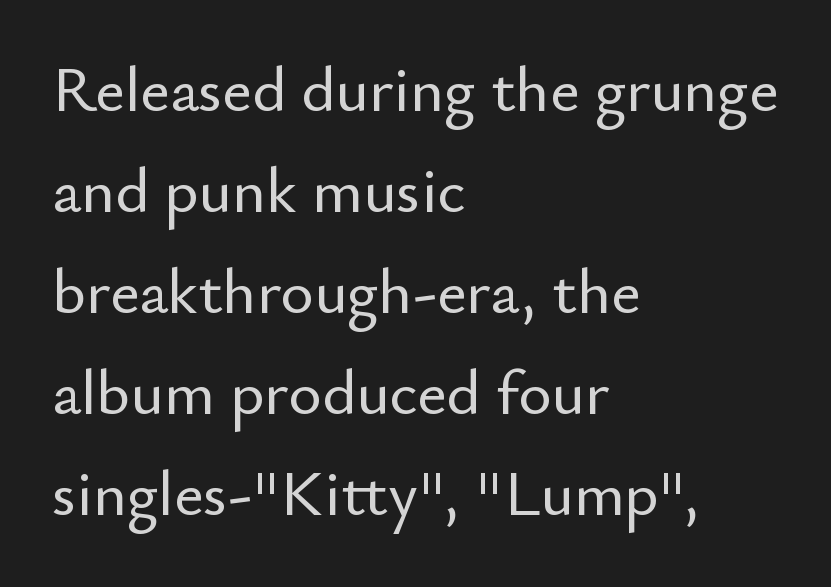
Q: Is the text italic (slanted)? A: No, it is upright.
Q: Is the typeface a serif or a sans-serif typeface? A: Sans-serif.
Q: Is the text underlined? A: No.
Q: How is the paragraph aligned? A: Left-aligned.
Q: Is the spacing between letters normal or unusually wide? A: Normal.
Q: Is the spacing between lines tight, normal or loose? A: Normal.
Q: Width (condensed, normal, or wide)? A: Normal.
Q: Stroke contrast? A: Low.
Q: x-height? A: Small.
Q: Monospaced? A: No.
